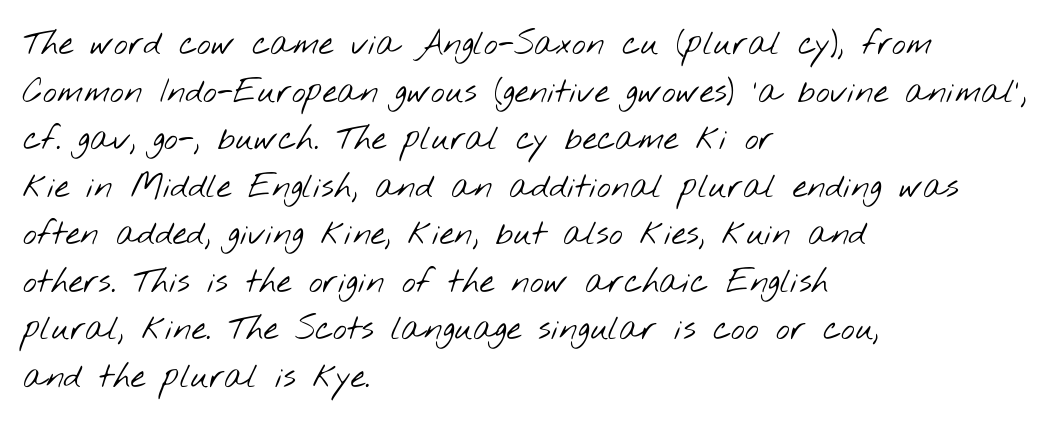
The image shows 33 px light, wide sans-serif type; set left-aligned, normal line spacing (1.44x), normal letter spacing, not underlined; low stroke contrast and a small x-height.
